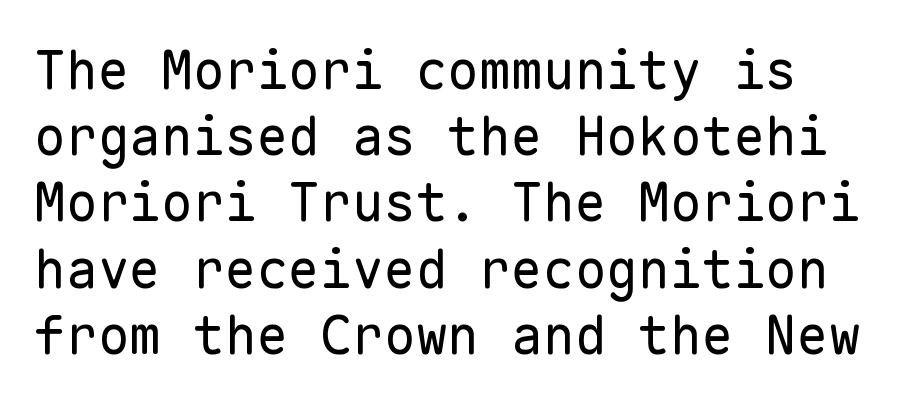
Q: Is the text bold? A: No.
Q: Is the text italic (slanted)? A: No, it is upright.
Q: Is the typeface a serif or a sans-serif typeface? A: Sans-serif.
Q: Is the text underlined? A: No.
Q: Is the spacing between letters normal or unusually wide? A: Normal.
Q: Is the spacing between lines tight, normal or loose? A: Normal.
Q: Width (condensed, normal, or wide)? A: Normal.
Q: Stroke contrast? A: Low.
Q: x-height? A: Medium.
Q: Monospaced? A: Yes.
